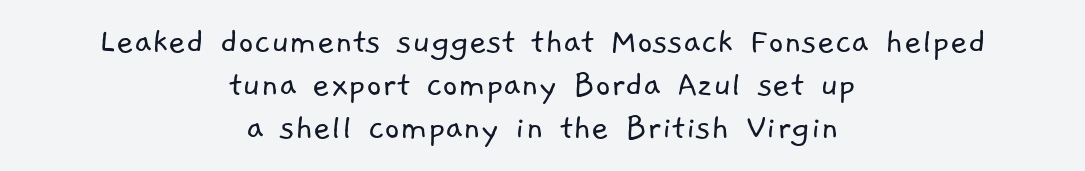
{"serif": "no", "bold": "no", "weight": "light", "width": "normal", "stroke_contrast": "low", "x_height": "medium", "monospaced": "no", "underline": "no", "align": "center", "line_spacing": "tight", "line_spacing_ratio": 1.13, "letter_spacing": "normal", "letter_spacing_em": 0.0, "glyph_px": 38}
